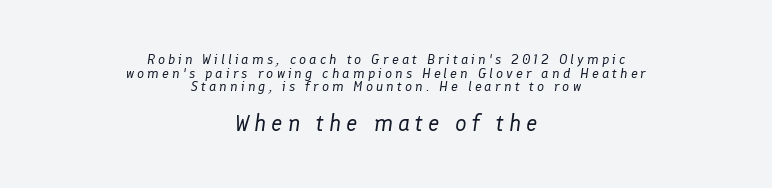
The image shows 23 px text type, italic (leaning right); set centered, tight line spacing (0.97x), unusually wide letter spacing (+0.22 em), not underlined; the second (bottom) block is 1.64x larger.
